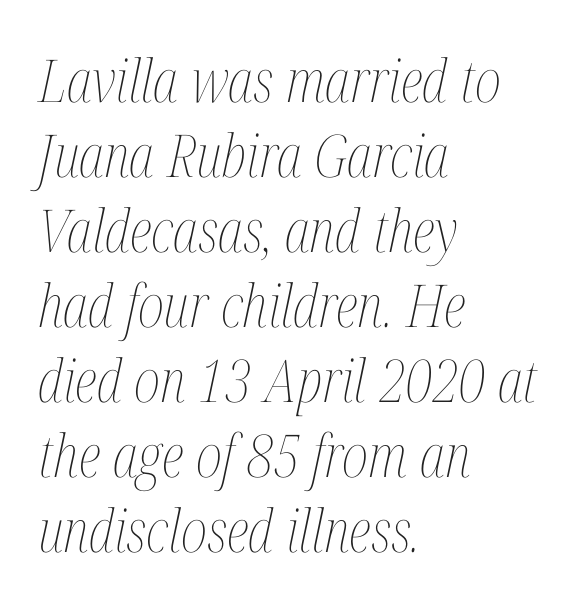
The image shows 59 px thin, condensed type, italic (leaning right); set left-aligned, normal line spacing (1.27x), normal letter spacing, not underlined; medium stroke contrast and a medium x-height.
